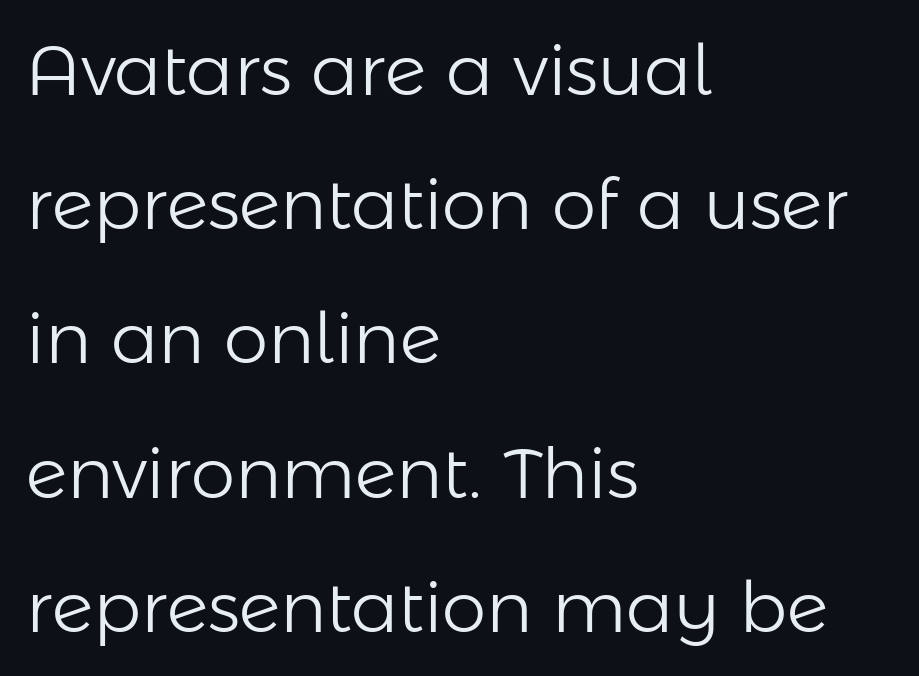
{"serif": "no", "italic": "no", "bold": "no", "weight": "light", "width": "normal", "stroke_contrast": "low", "x_height": "medium", "monospaced": "no", "underline": "no", "align": "left", "line_spacing_ratio": 1.89, "letter_spacing": "normal", "letter_spacing_em": 0.0, "glyph_px": 71}
